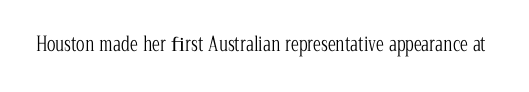
{"italic": "no", "bold": "no", "underline": "no", "letter_spacing": "normal", "letter_spacing_em": 0.0, "glyph_px": 20}
